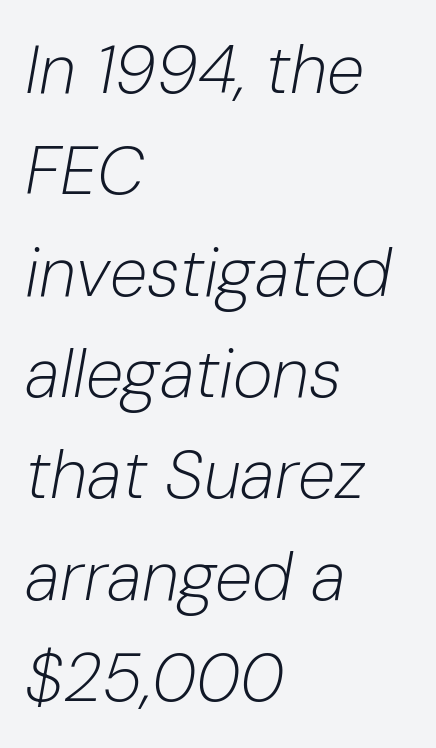
The image shows 68 px light type, italic (leaning right); set left-aligned, normal line spacing (1.49x), normal letter spacing, not underlined; low stroke contrast and a medium x-height.
